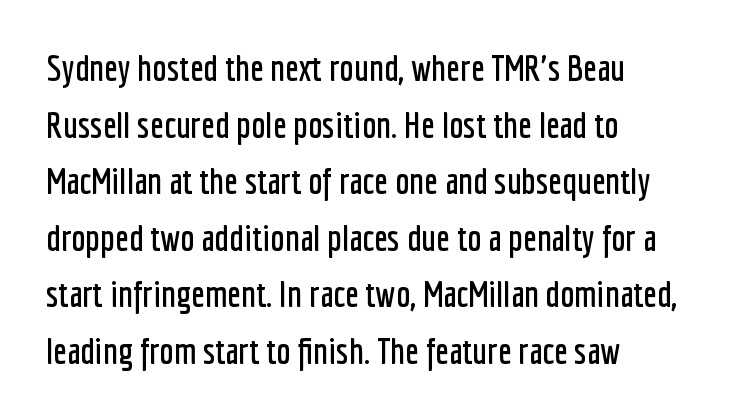
{"serif": "no", "italic": "no", "width": "condensed", "stroke_contrast": "low", "x_height": "medium", "monospaced": "no", "underline": "no", "align": "left", "line_spacing": "normal", "line_spacing_ratio": 1.57, "letter_spacing": "normal", "letter_spacing_em": 0.0, "glyph_px": 36}
